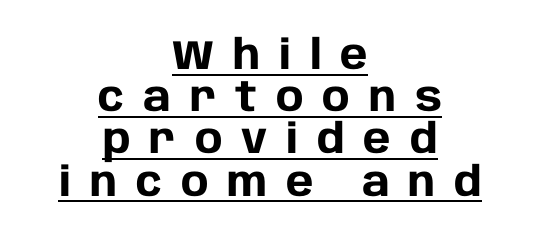
Observe the wide spacing: letters keep a clear distance from each other. Each letter keeps its own natural width here, so spacing adapts to shape. Students, observe: this is what under-led, compact text looks like. A typesetter would mark this as roman, not italic.
